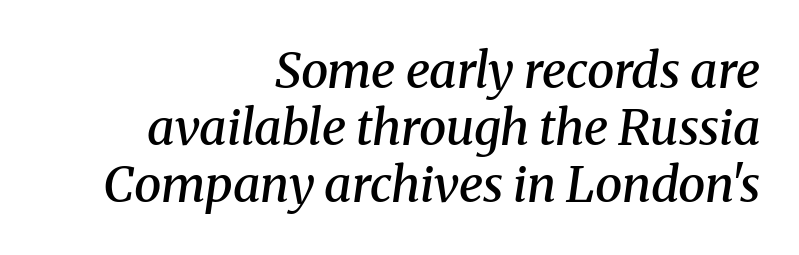
{"serif": "yes", "italic": "yes", "lean": "right", "slant_degrees": 8, "bold": "semi", "weight": "semibold", "width": "normal", "stroke_contrast": "medium", "x_height": "medium", "monospaced": "no", "underline": "no", "align": "right", "line_spacing_ratio": 1.16, "letter_spacing": "normal", "letter_spacing_em": 0.0, "glyph_px": 49}
